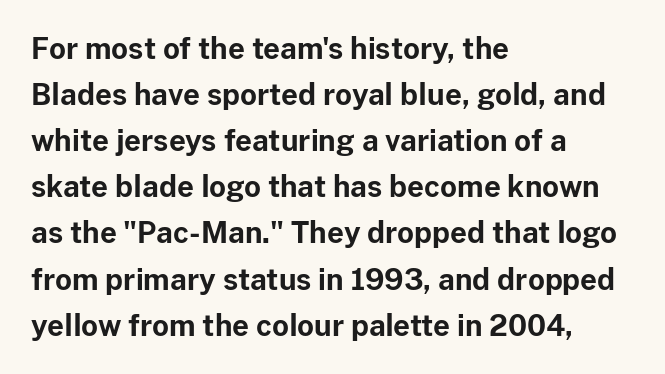
Q: Is the text bold? A: Yes.
Q: Is the text italic (slanted)? A: No, it is upright.
Q: Is the typeface a serif or a sans-serif typeface? A: Sans-serif.
Q: Is the text underlined? A: No.
Q: How is the paragraph aligned? A: Left-aligned.
Q: Is the spacing between letters normal or unusually wide? A: Normal.
Q: Is the spacing between lines tight, normal or loose? A: Normal.
Q: Width (condensed, normal, or wide)? A: Normal.
Q: Stroke contrast? A: Low.
Q: x-height? A: Medium.
Q: Monospaced? A: No.
